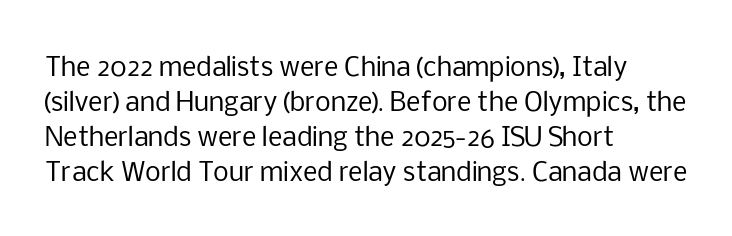
{"italic": "no", "bold": "no", "underline": "no", "align": "left", "line_spacing": "normal", "line_spacing_ratio": 1.4, "letter_spacing": "normal", "letter_spacing_em": 0.0, "glyph_px": 25}
